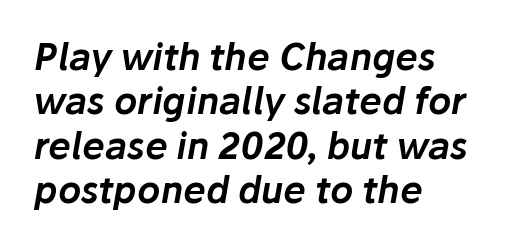
Q: Is the text italic (slanted)? A: Yes, it leans right by about 10 degrees.
Q: Is the text underlined? A: No.
Q: How is the paragraph aligned? A: Left-aligned.
Q: Is the spacing between letters normal or unusually wide? A: Normal.
Q: Width (condensed, normal, or wide)? A: Normal.
Q: Stroke contrast? A: Low.
Q: x-height? A: Medium.
Q: Monospaced? A: No.
